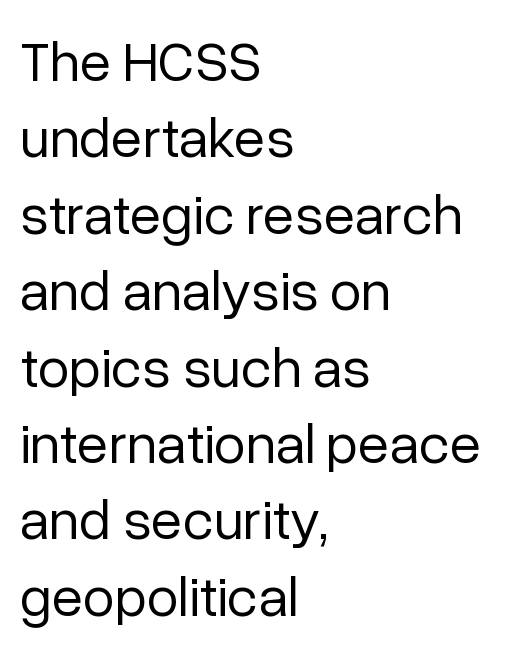
The face used here is proportionally spaced, like ordinary book or web type. Reading down the block, your eye returns to a fixed left position each line. Each new line begins a customary step beneath the previous one. This sample uses a sans-serif face. Default kerning and tracking; the words read as compact shapes.
